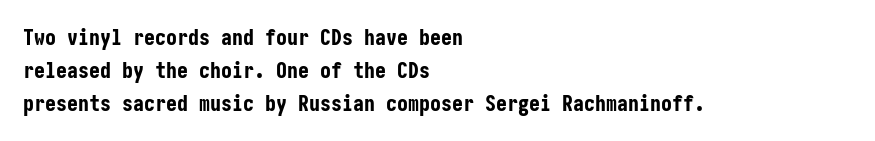
Q: Is the text bold? A: Yes.
Q: Is the text italic (slanted)? A: No, it is upright.
Q: Is the text underlined? A: No.
Q: How is the paragraph aligned? A: Left-aligned.
Q: Is the spacing between letters normal or unusually wide? A: Normal.
Q: Is the spacing between lines tight, normal or loose? A: Normal.
